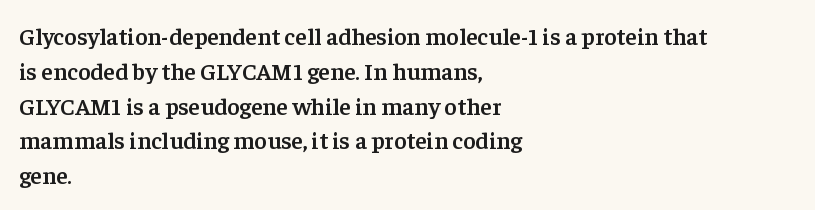
{"italic": "no", "bold": "semi", "underline": "no", "align": "left", "line_spacing": "normal", "line_spacing_ratio": 1.45, "letter_spacing": "normal", "letter_spacing_em": 0.0, "glyph_px": 24}
